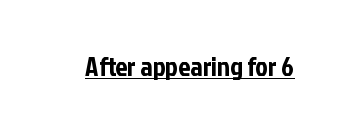
In terms of letterspacing, this is plain default setting. Ascenders rise straight up at ninety degrees. Underline: present.
